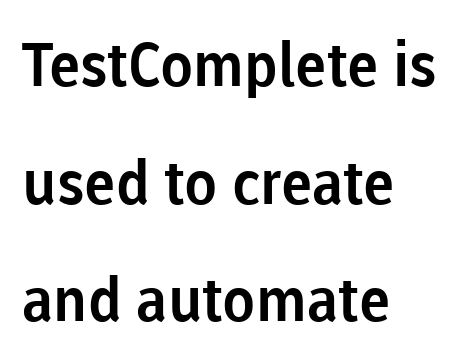
The image shows 61 px sans-serif type, upright; set left-aligned, loose line spacing (1.93x), normal letter spacing, not underlined; low stroke contrast and a medium x-height.
